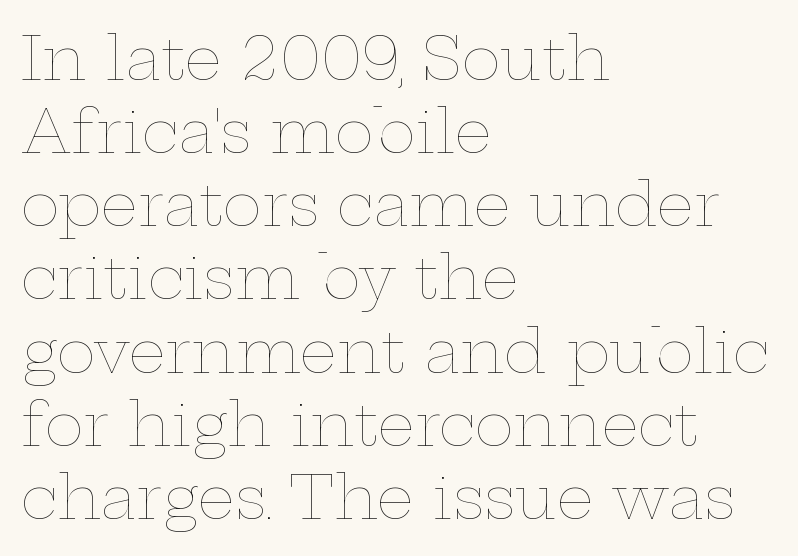
Descender tails drop into unmarked territory. The compositor pushed each line to the left boundary. There is no visible air inserted between adjacent glyphs. These lines are rendered in a variable-pitch font.
